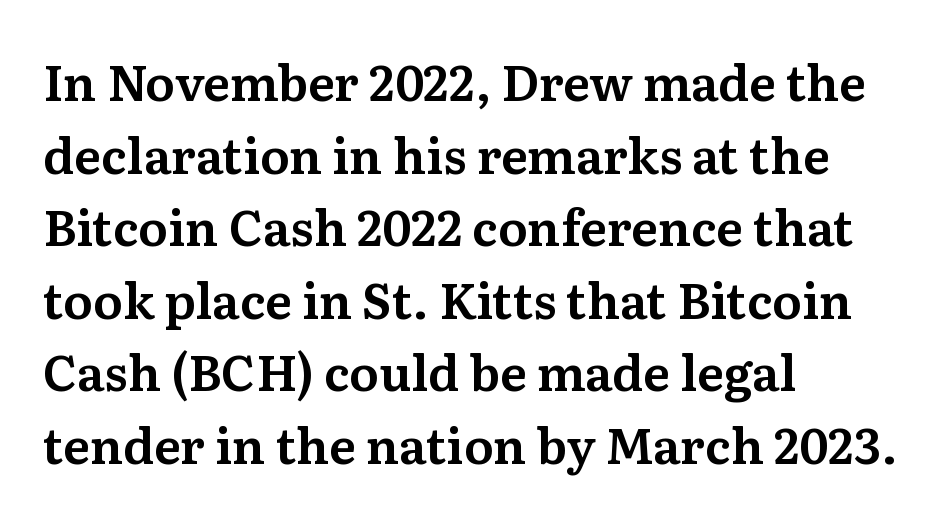
Q: Is the text italic (slanted)? A: No, it is upright.
Q: Is the typeface a serif or a sans-serif typeface? A: Serif.
Q: Is the text underlined? A: No.
Q: How is the paragraph aligned? A: Left-aligned.
Q: Is the spacing between letters normal or unusually wide? A: Normal.
Q: Is the spacing between lines tight, normal or loose? A: Normal.
Q: Width (condensed, normal, or wide)? A: Normal.
Q: Stroke contrast? A: Medium.
Q: x-height? A: Medium.
Q: Monospaced? A: No.
